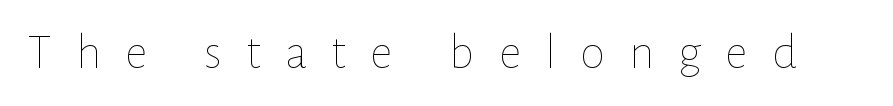
Q: Is the text bold? A: No.
Q: Is the text italic (slanted)? A: No, it is upright.
Q: Is the text underlined? A: No.
Q: Is the spacing between letters normal or unusually wide? A: Unusually wide.
Q: Width (condensed, normal, or wide)? A: Normal.
Q: Stroke contrast? A: Low.
Q: x-height? A: Medium.
Q: Monospaced? A: No.
